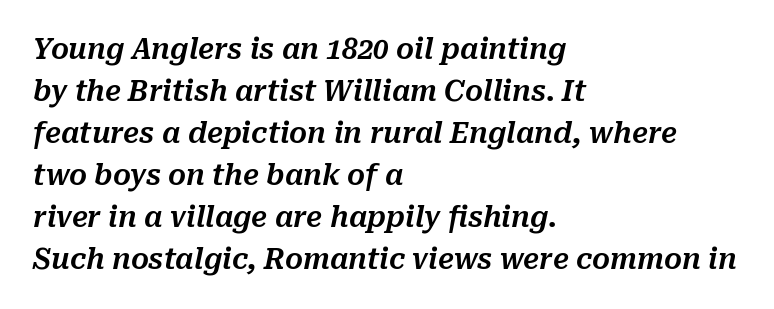
The image shows 28 px text type, italic (leaning right); set left-aligned, normal line spacing (1.5x), normal letter spacing, not underlined; medium stroke contrast and a medium x-height.
